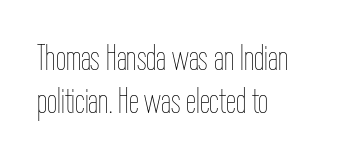
{"italic": "no", "bold": "no", "weight": "thin", "width": "condensed", "stroke_contrast": "low", "x_height": "medium", "monospaced": "no", "underline": "no", "align": "left", "line_spacing_ratio": 1.2, "letter_spacing": "normal", "letter_spacing_em": 0.0, "glyph_px": 36}
